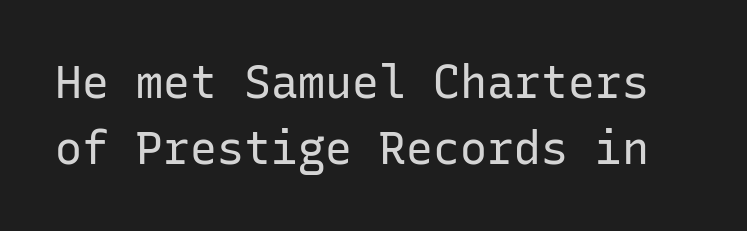
The image shows 45 px regular-weight sans-serif type, upright, monospaced; set normal line spacing (1.46x), normal letter spacing, not underlined; low stroke contrast and a medium x-height.
